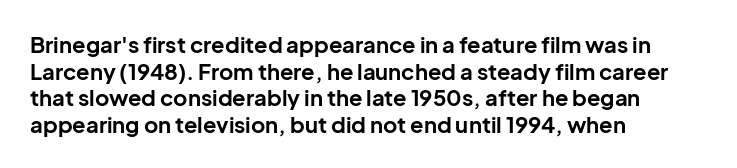
The image shows 22 px bold type, upright; set left-aligned, line spacing 1.21x, normal letter spacing, not underlined.
